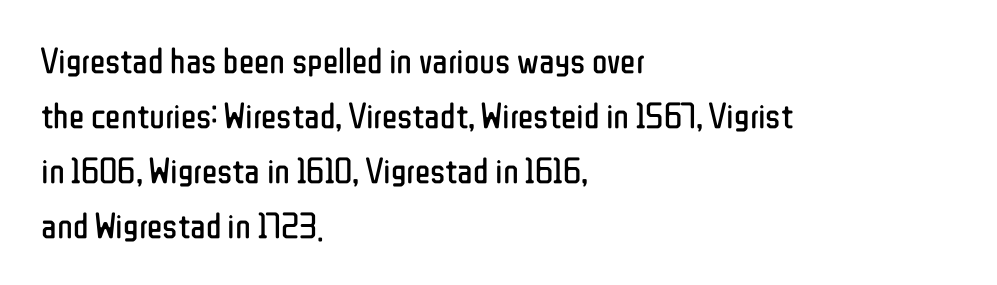
Glance below the letters and you will spot only blank space. A sans-serif font was chosen for this passage. These lines are rendered in a variable-pitch font. No extra tracking has been applied to these lines.
